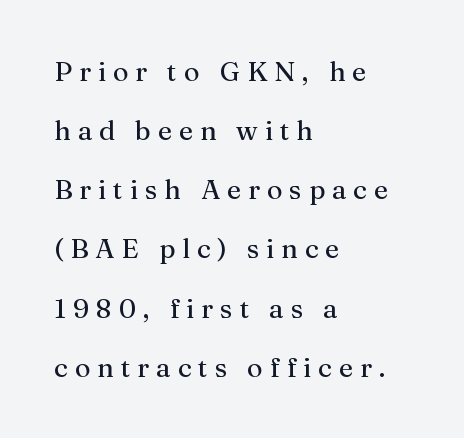
Ordinary non-slanted type is in use. Check under the words: just untouched page. A typesetter would call this heavily tracked-out type. Notice the wide empty band between every row — that's loose leading. Layout note: lines flush left.
